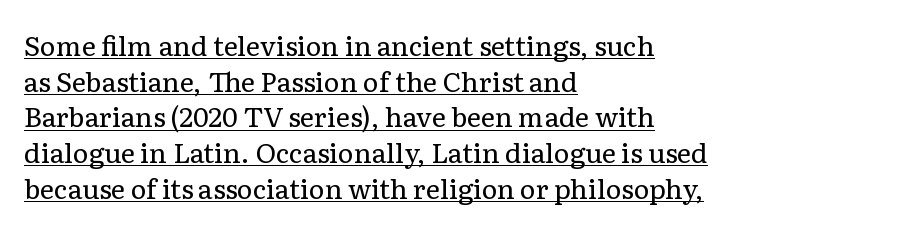
Q: Is the text bold? A: No.
Q: Is the text italic (slanted)? A: No, it is upright.
Q: Is the text underlined? A: Yes.
Q: How is the paragraph aligned? A: Left-aligned.
Q: Is the spacing between letters normal or unusually wide? A: Normal.
Q: Is the spacing between lines tight, normal or loose? A: Normal.
